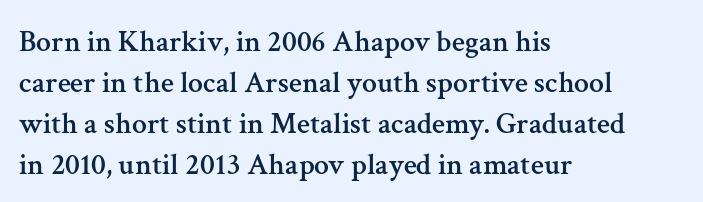
Honestly, the row spacing looks completely unremarkable. A typesetter would call this proportional, since set widths differ per character. Letterform terminals end in serifs throughout the passage. Characters remain perfectly vertical along every line.
